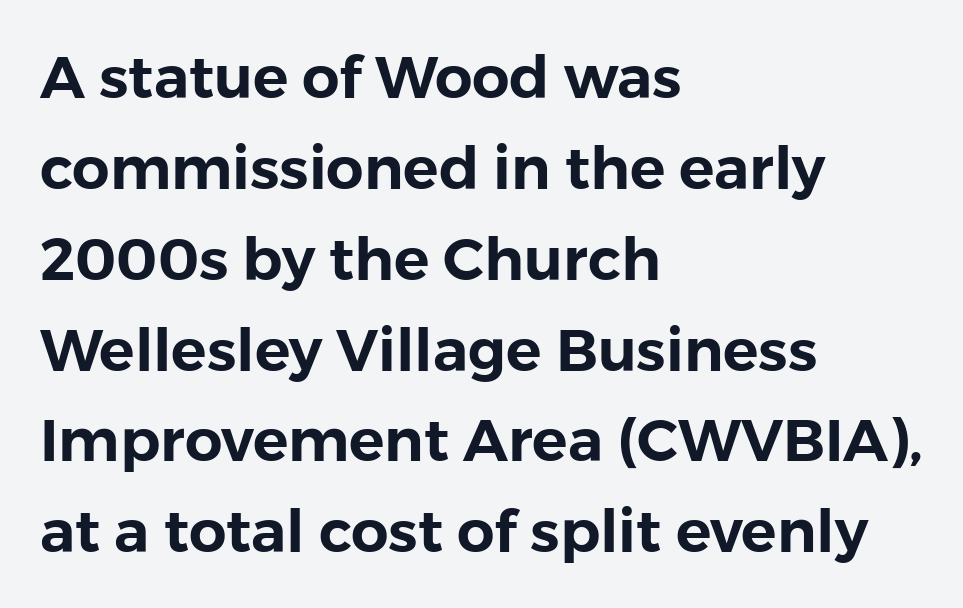
{"serif": "no", "italic": "no", "width": "normal", "stroke_contrast": "low", "x_height": "medium", "monospaced": "no", "underline": "no", "align": "left", "line_spacing": "normal", "line_spacing_ratio": 1.54, "letter_spacing": "normal", "letter_spacing_em": 0.0, "glyph_px": 59}
